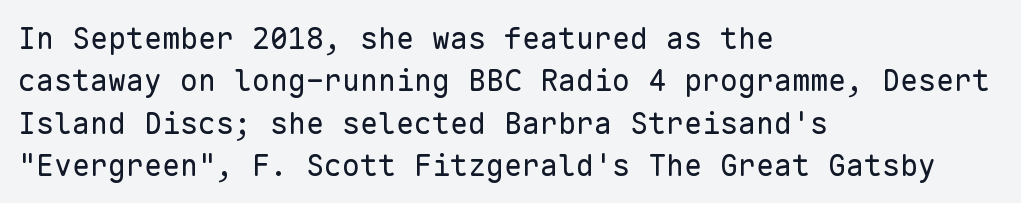
Clear beneath every line of the passage. The characters display no serif detailing; their extremities are plain. These lines are set flush left with a ragged right edge. Rows of type keep a routine distance in the vertical direction. Italic: no, the glyphs are upright roman.
